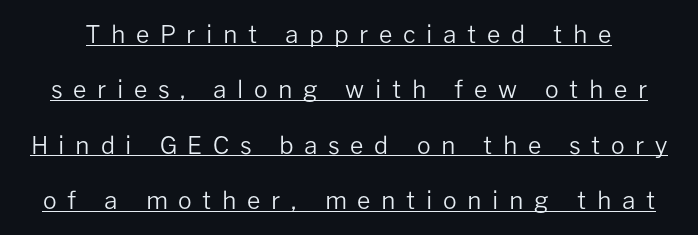
Q: Is the text bold? A: No.
Q: Is the text italic (slanted)? A: No, it is upright.
Q: Is the text underlined? A: Yes.
Q: Is the spacing between letters normal or unusually wide? A: Unusually wide.
Q: Is the spacing between lines tight, normal or loose? A: Loose.
